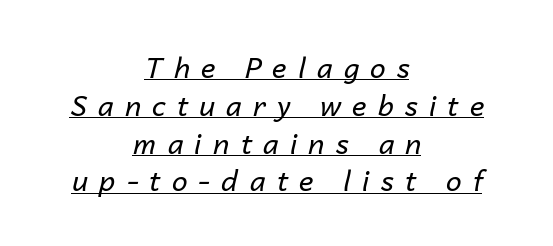
The image shows 28 px regular-weight type, italic (leaning right); set centered, normal line spacing (1.35x), unusually wide letter spacing (+0.4 em), underlined; low stroke contrast and a medium x-height.
